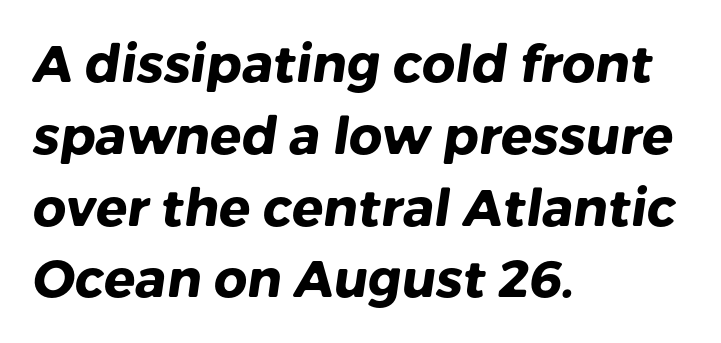
Q: Is the text bold? A: Yes.
Q: Is the typeface a serif or a sans-serif typeface? A: Sans-serif.
Q: Is the text underlined? A: No.
Q: How is the paragraph aligned? A: Left-aligned.
Q: Is the spacing between letters normal or unusually wide? A: Normal.
Q: Is the spacing between lines tight, normal or loose? A: Normal.
Q: Width (condensed, normal, or wide)? A: Normal.
Q: Stroke contrast? A: Low.
Q: x-height? A: Medium.
Q: Monospaced? A: No.
